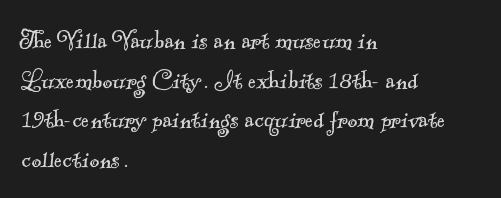
The image shows 30 px light serif type; set left-aligned, normal line spacing (1.32x), normal letter spacing, not underlined; a small x-height.
